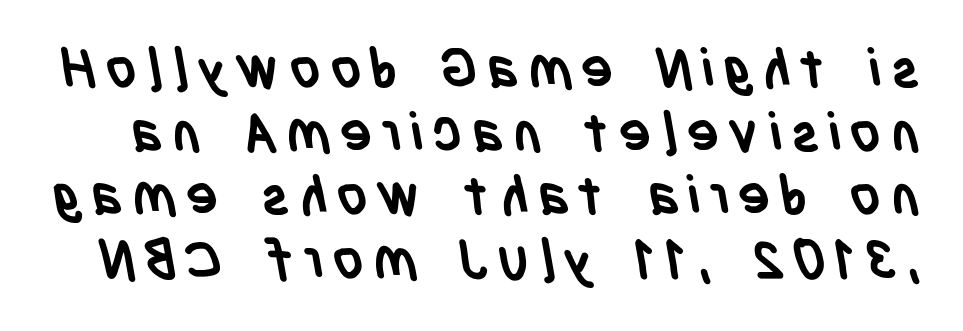
{"serif": "no", "bold": "yes", "weight": "semibold", "width": "condensed", "stroke_contrast": "low", "x_height": "large", "monospaced": "no", "underline": "no", "line_spacing_ratio": 1.18, "glyph_px": 54}
